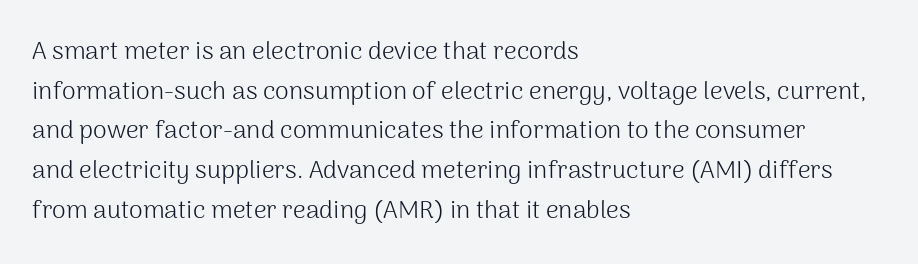
The image shows 25 px text type, upright; set left-aligned, normal line spacing (1.59x), normal letter spacing, not underlined.
